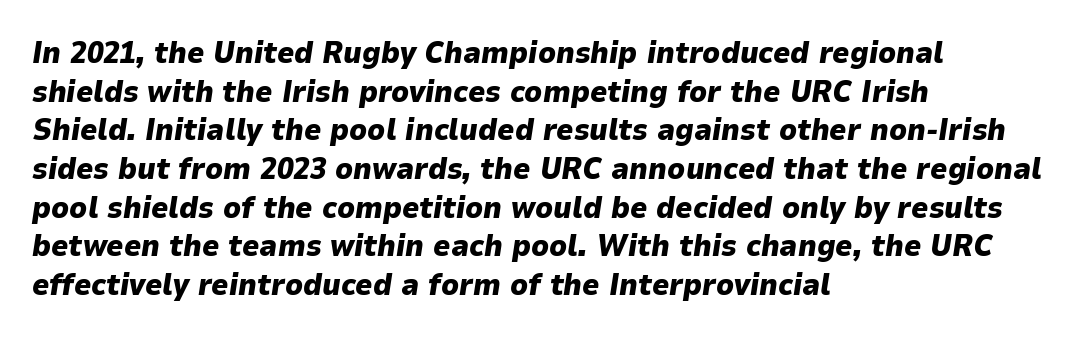
The image shows 30 px heavy type, italic (leaning right); set left-aligned, normal line spacing (1.29x), normal letter spacing, not underlined; low stroke contrast and a medium x-height.
